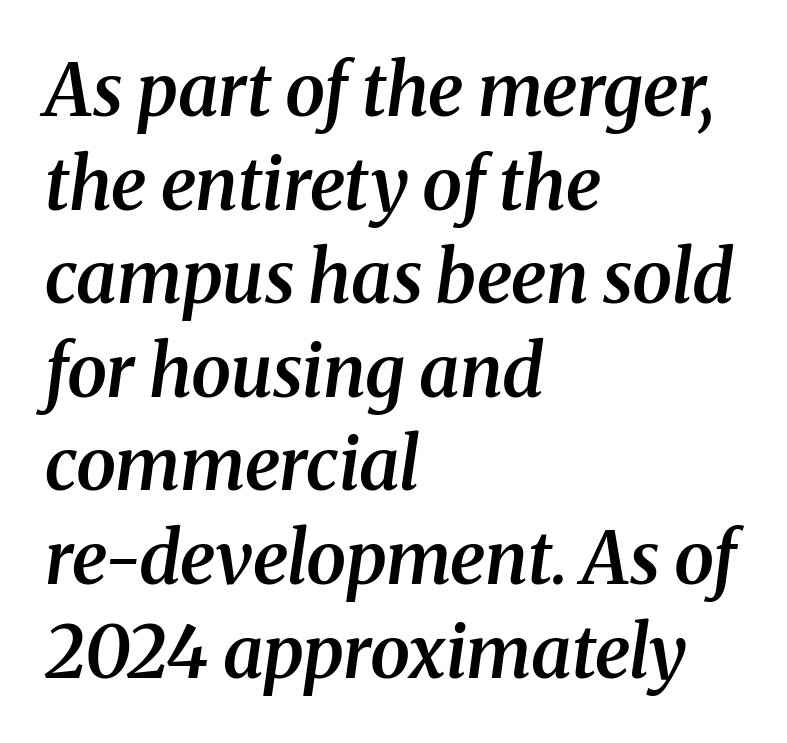
Q: Is the text bold? A: Semi-bold.
Q: Is the text italic (slanted)? A: Yes, it leans right by about 8 degrees.
Q: Is the typeface a serif or a sans-serif typeface? A: Serif.
Q: Is the text underlined? A: No.
Q: How is the paragraph aligned? A: Left-aligned.
Q: Is the spacing between letters normal or unusually wide? A: Normal.
Q: Is the spacing between lines tight, normal or loose? A: Normal.
Q: Width (condensed, normal, or wide)? A: Normal.
Q: Stroke contrast? A: Medium.
Q: x-height? A: Medium.
Q: Monospaced? A: No.
